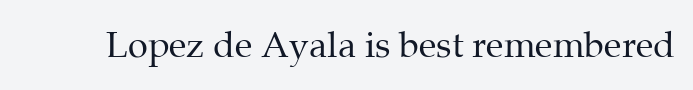
Anything drawn beneath the words? Only blank space. The weight would be labelled regular, book, light, or lighter still. Looks like regular typesetting: each glyph gets only the width it needs. Is the letter spacing exaggerated? No — it looks like the ordinary default. Typographically, this falls in the serif category. The axis of the letterforms is exactly vertical.
